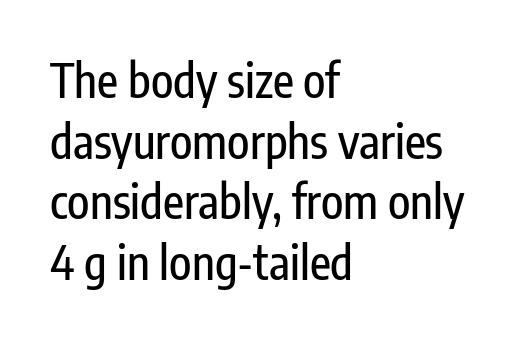
Q: Is the text italic (slanted)? A: No, it is upright.
Q: Is the typeface a serif or a sans-serif typeface? A: Sans-serif.
Q: Is the text underlined? A: No.
Q: How is the paragraph aligned? A: Left-aligned.
Q: Is the spacing between letters normal or unusually wide? A: Normal.
Q: Is the spacing between lines tight, normal or loose? A: Normal.
Q: Width (condensed, normal, or wide)? A: Condensed.
Q: Stroke contrast? A: Low.
Q: x-height? A: Medium.
Q: Monospaced? A: No.
